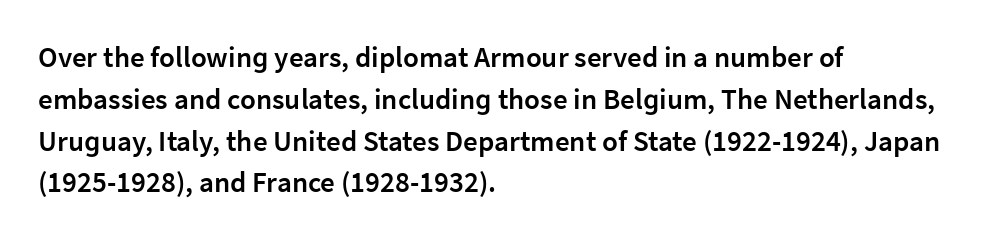
Q: Is the text bold? A: Semi-bold.
Q: Is the text italic (slanted)? A: No, it is upright.
Q: Is the typeface a serif or a sans-serif typeface? A: Sans-serif.
Q: Is the text underlined? A: No.
Q: How is the paragraph aligned? A: Left-aligned.
Q: Is the spacing between letters normal or unusually wide? A: Normal.
Q: Is the spacing between lines tight, normal or loose? A: Normal.
Q: Width (condensed, normal, or wide)? A: Normal.
Q: Stroke contrast? A: Low.
Q: x-height? A: Medium.
Q: Monospaced? A: No.
